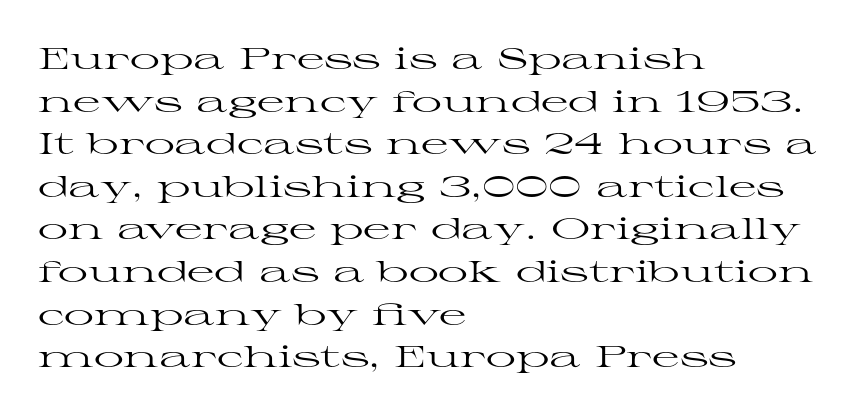
{"serif": "yes", "italic": "no", "bold": "no", "weight": "regular", "width": "wide", "stroke_contrast": "high", "x_height": "medium", "monospaced": "no", "underline": "no", "align": "left", "line_spacing": "normal", "line_spacing_ratio": 1.42, "letter_spacing": "normal", "letter_spacing_em": 0.0, "glyph_px": 30}
